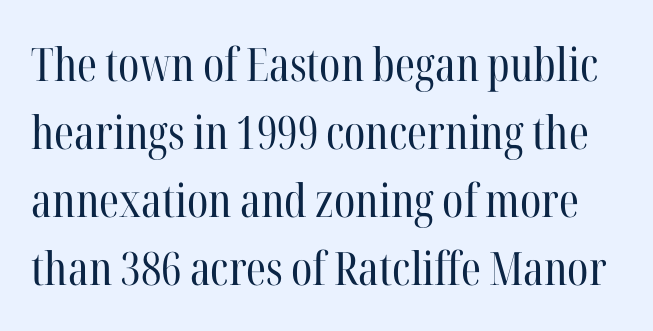
Q: Is the text bold? A: No.
Q: Is the text italic (slanted)? A: No, it is upright.
Q: Is the typeface a serif or a sans-serif typeface? A: Serif.
Q: Is the text underlined? A: No.
Q: Is the spacing between letters normal or unusually wide? A: Normal.
Q: Is the spacing between lines tight, normal or loose? A: Normal.
Q: Width (condensed, normal, or wide)? A: Condensed.
Q: Stroke contrast? A: High.
Q: x-height? A: Medium.
Q: Monospaced? A: No.
